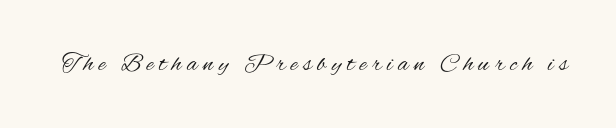
{"bold": "no", "underline": "no", "letter_spacing": "wide", "letter_spacing_em": 0.22, "glyph_px": 25}
